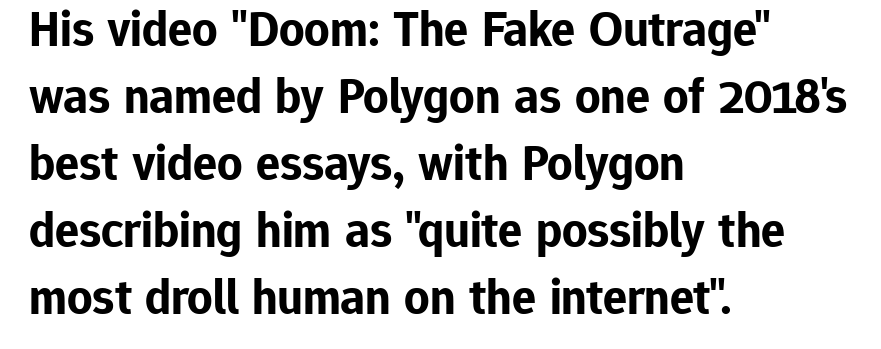
Q: Is the text bold? A: Yes.
Q: Is the text italic (slanted)? A: No, it is upright.
Q: Is the typeface a serif or a sans-serif typeface? A: Sans-serif.
Q: Is the text underlined? A: No.
Q: How is the paragraph aligned? A: Left-aligned.
Q: Is the spacing between letters normal or unusually wide? A: Normal.
Q: Is the spacing between lines tight, normal or loose? A: Normal.
Q: Width (condensed, normal, or wide)? A: Normal.
Q: Stroke contrast? A: Low.
Q: x-height? A: Medium.
Q: Monospaced? A: No.
